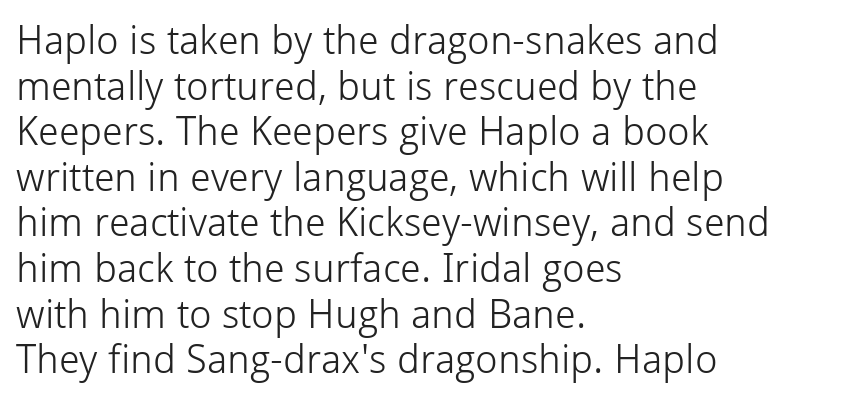
The image shows 40 px light sans-serif type, upright; set left-aligned, tight line spacing (1.14x), normal letter spacing, not underlined; low stroke contrast and a medium x-height.
